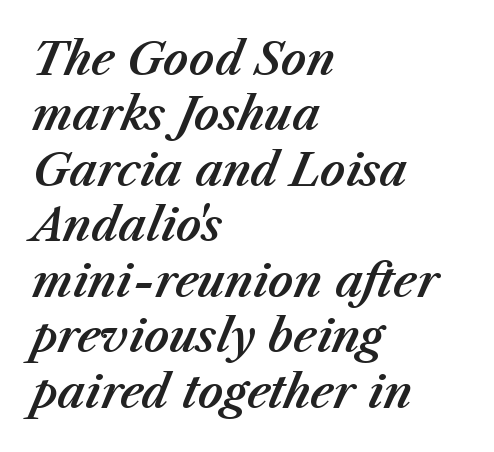
These lines are set flush left with a ragged right edge. The glyphs are unaccompanied by any horizontal stroke below them. Here the designer chose a conventional face with non-uniform glyph widths. No extra tracking has been applied to these lines. The text carries the slant typical of an italic or oblique font. Vertically, the passage feels balanced, rows spaced as you'd expect.
